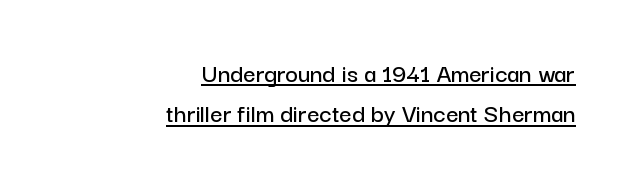
Q: Is the text italic (slanted)? A: No, it is upright.
Q: Is the text underlined? A: Yes.
Q: How is the paragraph aligned? A: Right-aligned.
Q: Is the spacing between letters normal or unusually wide? A: Normal.
Q: Is the spacing between lines tight, normal or loose? A: Normal.
